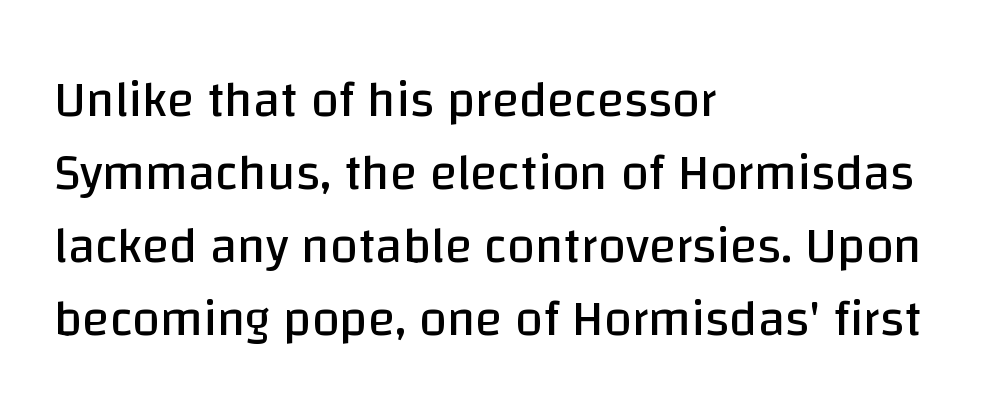
Q: Is the text bold? A: No.
Q: Is the text italic (slanted)? A: No, it is upright.
Q: Is the typeface a serif or a sans-serif typeface? A: Sans-serif.
Q: Is the text underlined? A: No.
Q: How is the paragraph aligned? A: Left-aligned.
Q: Is the spacing between letters normal or unusually wide? A: Normal.
Q: Is the spacing between lines tight, normal or loose? A: Normal.
Q: Width (condensed, normal, or wide)? A: Normal.
Q: Stroke contrast? A: Low.
Q: x-height? A: Large.
Q: Monospaced? A: No.
